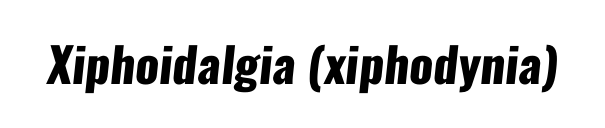
Descenders are the only things crossing below the line. A sans-serif font was chosen for this passage. Students, this is bold: see how much ink each stroke carries. The face used here is proportionally spaced, like ordinary book or web type. Students, note that the glyphs here touch the page at normal intervals.
